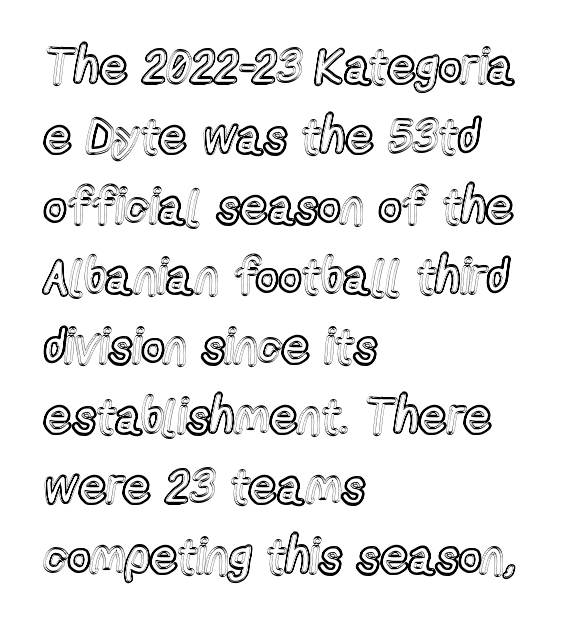
Q: Is the text italic (slanted)? A: Yes.
Q: Is the text underlined? A: No.
Q: How is the paragraph aligned? A: Left-aligned.
Q: Is the spacing between letters normal or unusually wide? A: Normal.
Q: Is the spacing between lines tight, normal or loose? A: Normal.
Q: Width (condensed, normal, or wide)? A: Condensed.
Q: x-height? A: Medium.
Q: Monospaced? A: No.
